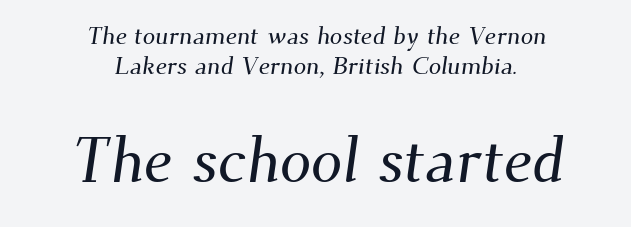
Q: Is the typeface a serif or a sans-serif typeface? A: Serif.
Q: Is the text underlined? A: No.
Q: How is the paragraph aligned? A: Centered.
Q: Is the spacing between letters normal or unusually wide? A: Normal.
Q: Which block of text is set in a larger size, the first (top) or the second (bottom)? A: The second (bottom) one.
Q: Width (condensed, normal, or wide)? A: Normal.
Q: Stroke contrast? A: Medium.
Q: x-height? A: Small.
Q: Monospaced? A: No.
